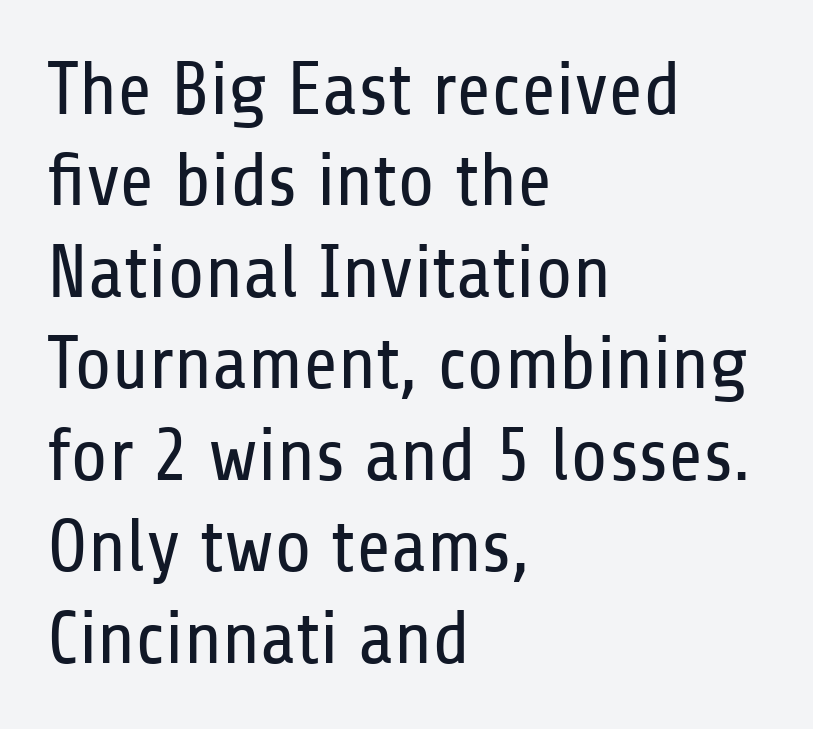
No extra ink here — the face is not bold. The paragraph has a hard left edge and a soft right edge. The specimen omits any rule beneath the text block's lines. This is the regular roman posture of the typeface.
